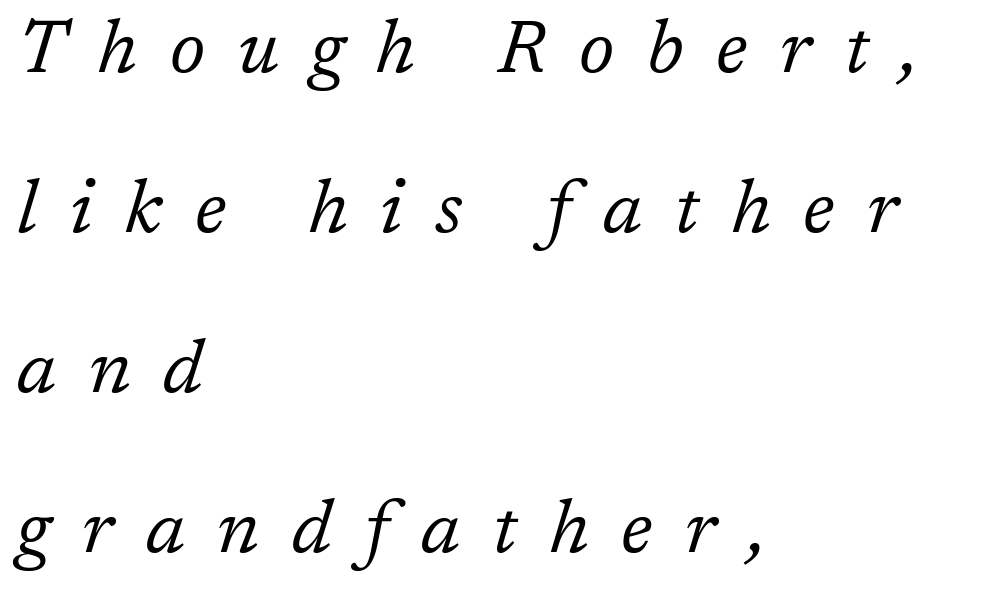
The image shows 74 px regular-weight serif type, italic (leaning right); set left-aligned, loose line spacing (2.16x), unusually wide letter spacing (+0.44 em), not underlined; low stroke contrast and a medium x-height.
